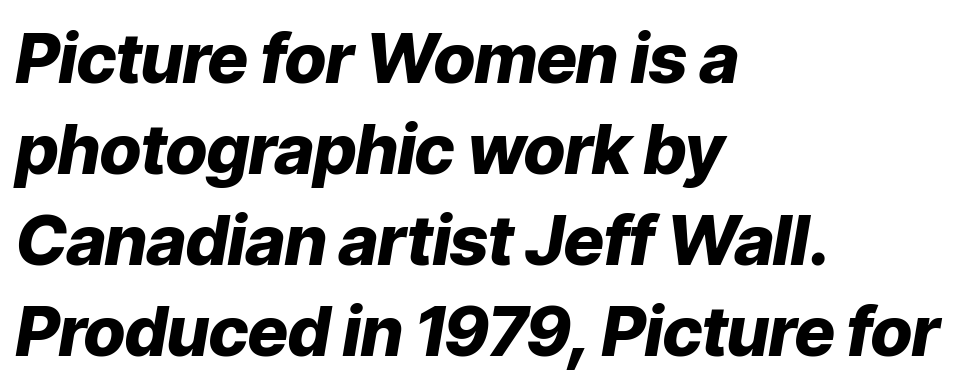
These lines sit exactly where default settings would place them. The whole block is typeset with a tilt. Note the varied advance widths — an 'i' is clearly narrower than an 'm'. Observe the ordinary spacing: letters are neighbours, not strangers. The passage shown is not underscored anywhere. Line beginnings align vertically; line endings do not.
